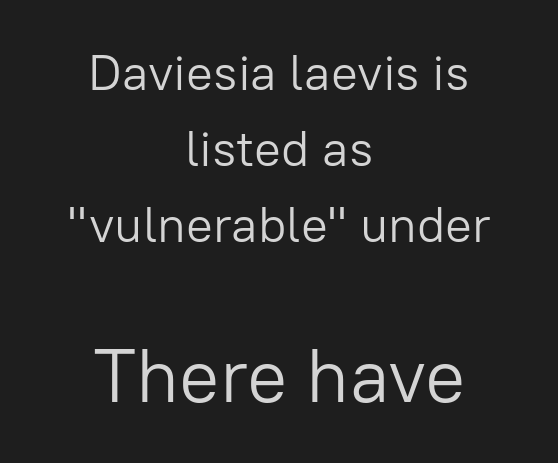
{"serif": "no", "italic": "no", "bold": "no", "weight": "light", "width": "normal", "stroke_contrast": "low", "x_height": "medium", "monospaced": "no", "underline": "no", "align": "center", "line_spacing": "normal", "line_spacing_ratio": 1.52, "letter_spacing": "normal", "letter_spacing_em": 0.0, "larger_block": "second", "size_ratio": 1.5, "glyph_px": 75}
